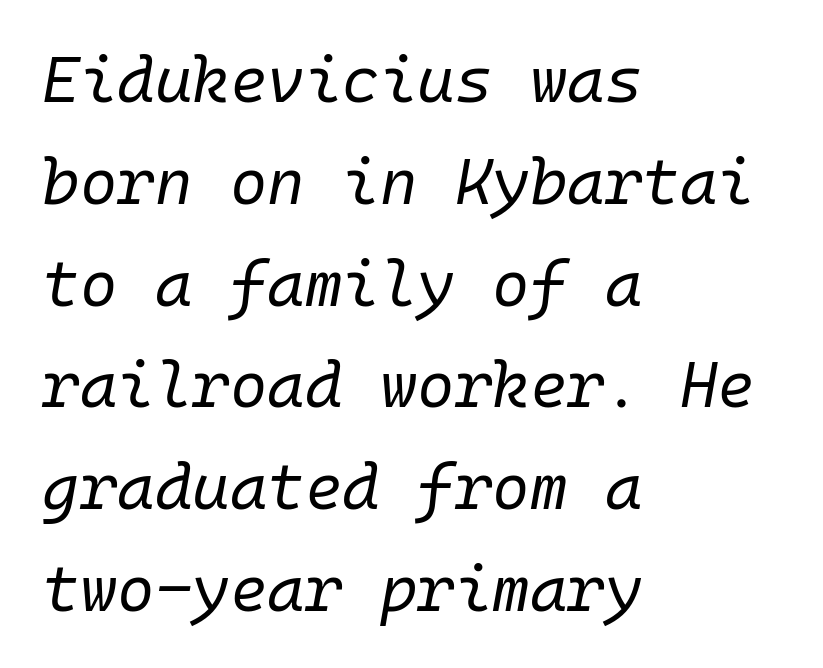
{"italic": "yes", "lean": "right", "slant_degrees": 10, "bold": "no", "weight": "regular", "width": "normal", "stroke_contrast": "low", "x_height": "medium", "monospaced": "yes", "underline": "no", "align": "left", "line_spacing": "normal", "line_spacing_ratio": 1.59, "letter_spacing": "normal", "letter_spacing_em": 0.0, "glyph_px": 64}
